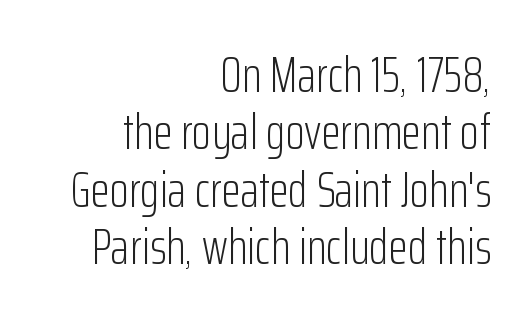
The lines in this sample share a right terminus and differ only in where they begin. The typeface chosen for these lines omits serifs. The tracking reads as untouched default to a designer's eye. You could not count columns in this text — the font is proportionally spaced. Stroke mass is kept to a normal reading level or below. Rendered with straight, roman letterforms.
